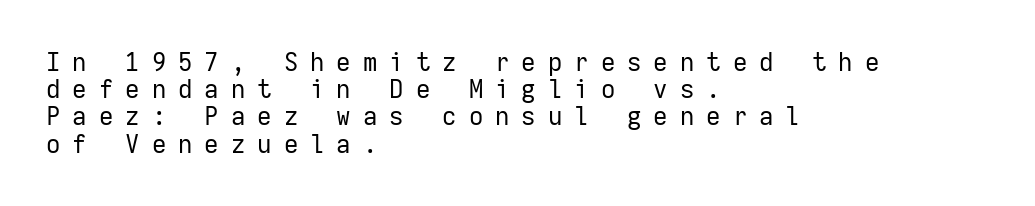
{"italic": "no", "bold": "no", "underline": "no", "align": "left", "line_spacing": "tight", "line_spacing_ratio": 1.09, "letter_spacing": "wide", "letter_spacing_em": 0.48, "glyph_px": 25}
